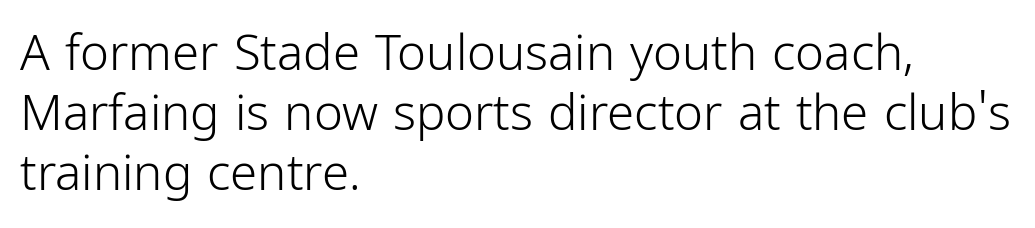
{"serif": "no", "italic": "no", "bold": "no", "weight": "light", "width": "condensed", "stroke_contrast": "low", "x_height": "medium", "monospaced": "no", "underline": "no", "align": "left", "line_spacing_ratio": 1.22, "letter_spacing": "normal", "letter_spacing_em": 0.0, "glyph_px": 49}
